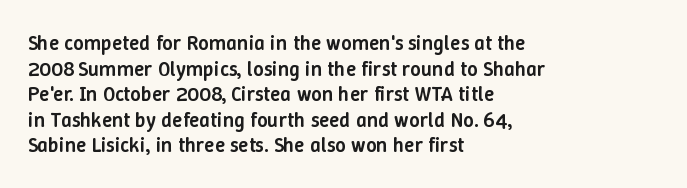
Q: Is the text bold? A: Semi-bold.
Q: Is the text italic (slanted)? A: No, it is upright.
Q: Is the text underlined? A: No.
Q: How is the paragraph aligned? A: Left-aligned.
Q: Is the spacing between letters normal or unusually wide? A: Normal.
